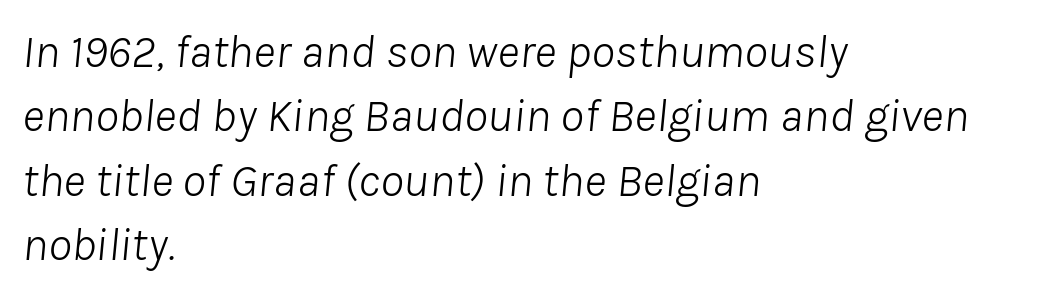
The type is set solid horizontally, with unmodified tracking. Note the varied advance widths — an 'i' is clearly narrower than an 'm'. Quick note: interline space is typical. Is the type heavy? It reads as light-to-regular instead. If you drew a ruler down the left edge, every line would touch it.
